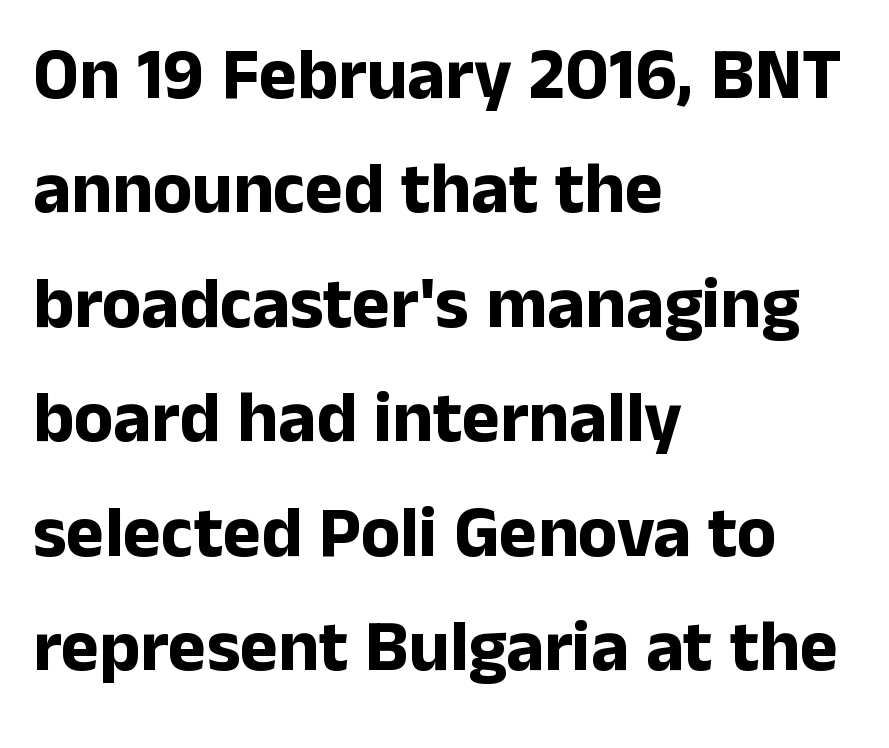
{"serif": "no", "italic": "no", "bold": "yes", "weight": "bold", "width": "normal", "stroke_contrast": "low", "x_height": "medium", "monospaced": "no", "underline": "no", "align": "left", "line_spacing": "normal", "line_spacing_ratio": 1.59, "letter_spacing": "normal", "letter_spacing_em": 0.0, "glyph_px": 72}
